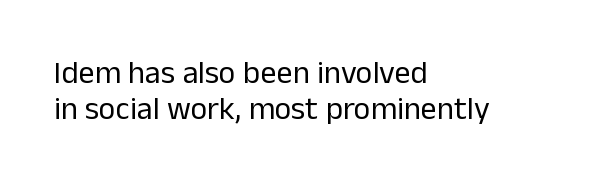
The image shows 32 px regular-weight sans-serif type, upright; set left-aligned, tight line spacing (1.11x), normal letter spacing, not underlined; low stroke contrast and a medium x-height.
